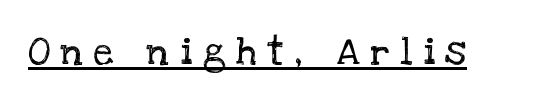
{"serif": "yes", "italic": "no", "bold": "no", "weight": "regular", "width": "normal", "stroke_contrast": "low", "x_height": "large", "monospaced": "no", "underline": "yes", "letter_spacing": "wide", "letter_spacing_em": 0.28, "glyph_px": 39}
